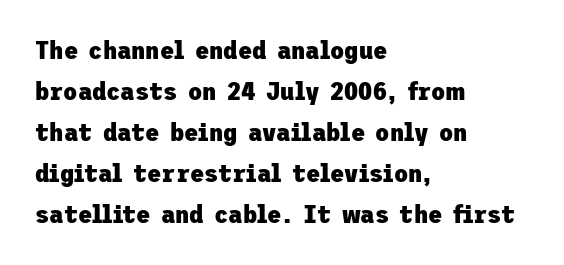
Q: Is the text bold? A: Yes.
Q: Is the text italic (slanted)? A: No, it is upright.
Q: Is the text underlined? A: No.
Q: How is the paragraph aligned? A: Left-aligned.
Q: Is the spacing between letters normal or unusually wide? A: Normal.
Q: Is the spacing between lines tight, normal or loose? A: Normal.
